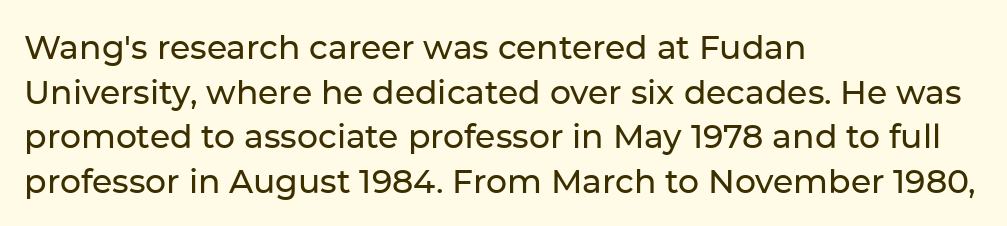
The image shows 33 px sans-serif type, upright; set left-aligned, normal line spacing (1.35x), normal letter spacing, not underlined; low stroke contrast and a medium x-height.
